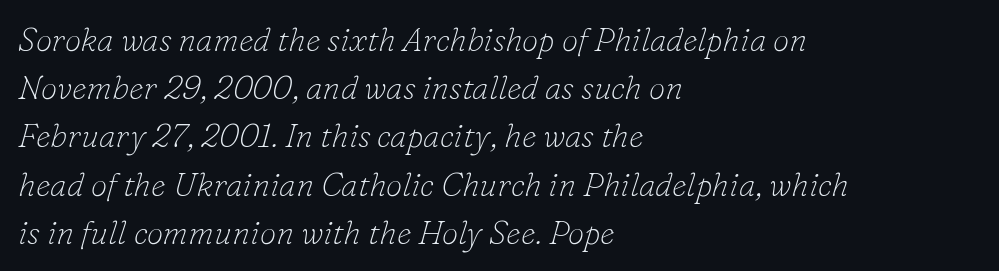
Look at the tracking — it's just the regular setting, nothing added. Caption: multi-line text, flush left, ragged right. Nobody drew a line under any word here. Vertical spacing — default.
